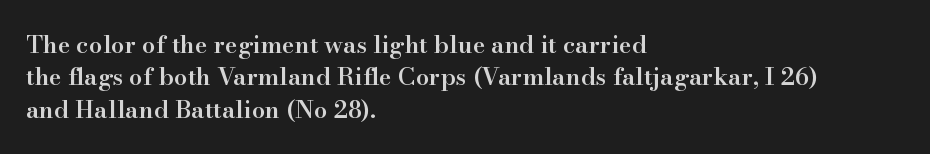
The image shows 24 px text type, upright; set left-aligned, normal line spacing (1.35x), normal letter spacing, not underlined.
